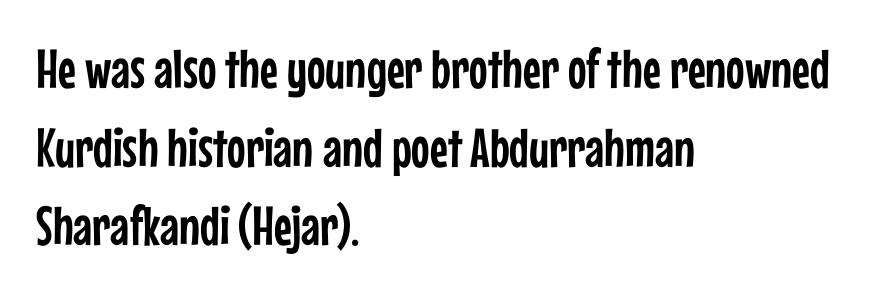
Classification — sans serif. This is roman type, the default non-slanted kind. Rows of type keep a routine distance in the vertical direction. A clean baseline with only descenders dipping below it. This sample has the flowing, uneven cadence of proportional lettering.
